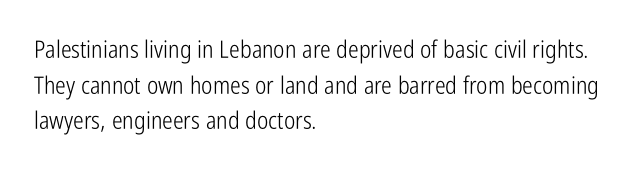
The image shows 24 px text type, upright; set left-aligned, normal line spacing (1.48x), normal letter spacing, not underlined.
